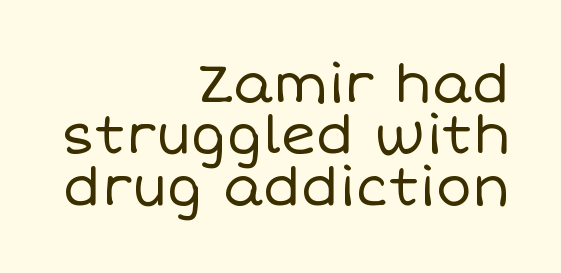
Q: Is the text bold? A: No.
Q: Is the text italic (slanted)? A: No, it is upright.
Q: Is the text underlined? A: No.
Q: How is the paragraph aligned? A: Right-aligned.
Q: Is the spacing between letters normal or unusually wide? A: Normal.
Q: Is the spacing between lines tight, normal or loose? A: Tight.
Q: Width (condensed, normal, or wide)? A: Normal.
Q: Stroke contrast? A: Low.
Q: x-height? A: Large.
Q: Monospaced? A: No.
